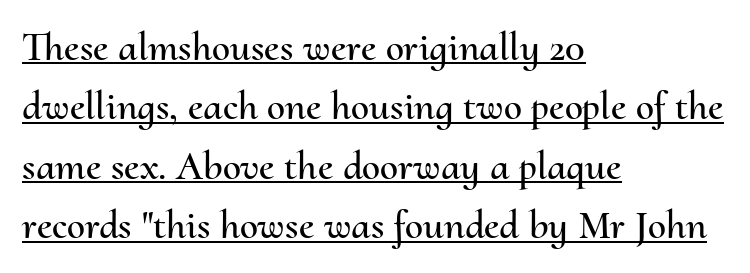
The lettering stays uniformly vertical, giving the passage a roman look. Default kerning and tracking; the words read as compact shapes. Reading down the block, your eye returns to a fixed left position each line. The designer left line spacing at the default. You could not count columns in this text — the font is proportionally spaced. These characters rest on top of a visible drawn line.
